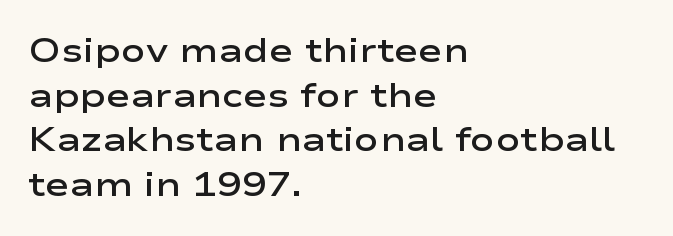
The letters stand upright; this is a roman face. Note: no serifs on the glyphs. The space between consecutive lines is moderate. A typesetter would call this proportional, since set widths differ per character. The letters sit at their default tracking, neither squeezed nor spread. This rendering features lettering with no underline.
